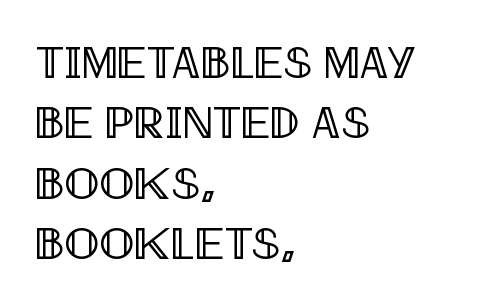
The image shows 46 px condensed type, upright; set left-aligned, normal line spacing (1.31x), normal letter spacing, not underlined; a large x-height.
